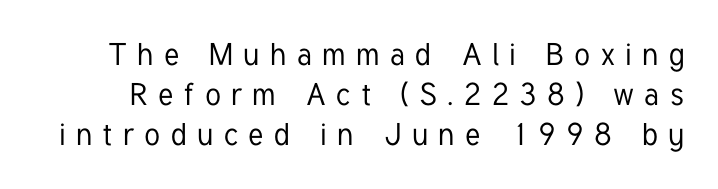
{"serif": "no", "italic": "no", "width": "condensed", "stroke_contrast": "low", "x_height": "medium", "monospaced": "no", "underline": "no", "line_spacing": "normal", "line_spacing_ratio": 1.29, "letter_spacing": "wide", "letter_spacing_em": 0.34, "glyph_px": 31}
